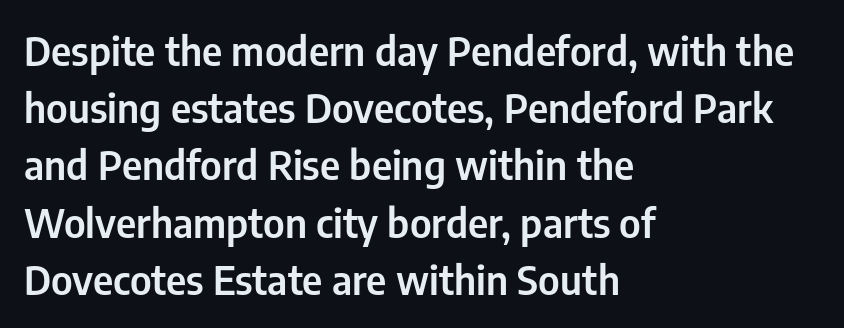
{"serif": "no", "italic": "no", "width": "condensed", "stroke_contrast": "low", "x_height": "medium", "monospaced": "no", "underline": "no", "align": "left", "line_spacing": "normal", "line_spacing_ratio": 1.43, "letter_spacing": "normal", "letter_spacing_em": 0.0, "glyph_px": 40}
